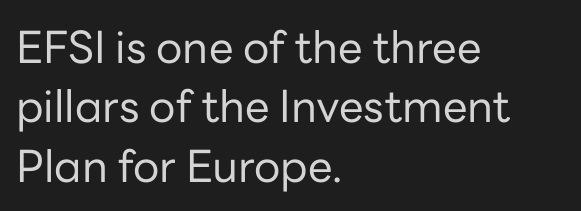
{"serif": "no", "italic": "no", "bold": "no", "weight": "regular", "width": "normal", "stroke_contrast": "low", "x_height": "medium", "monospaced": "no", "underline": "no", "align": "left", "line_spacing": "normal", "line_spacing_ratio": 1.35, "letter_spacing": "normal", "letter_spacing_em": 0.0, "glyph_px": 44}
